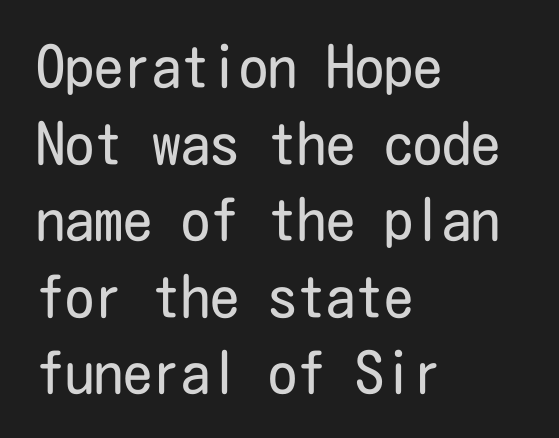
The image shows 58 px regular-weight, condensed sans-serif type, upright; set left-aligned, normal line spacing (1.32x), normal letter spacing, not underlined; low stroke contrast and a medium x-height.
